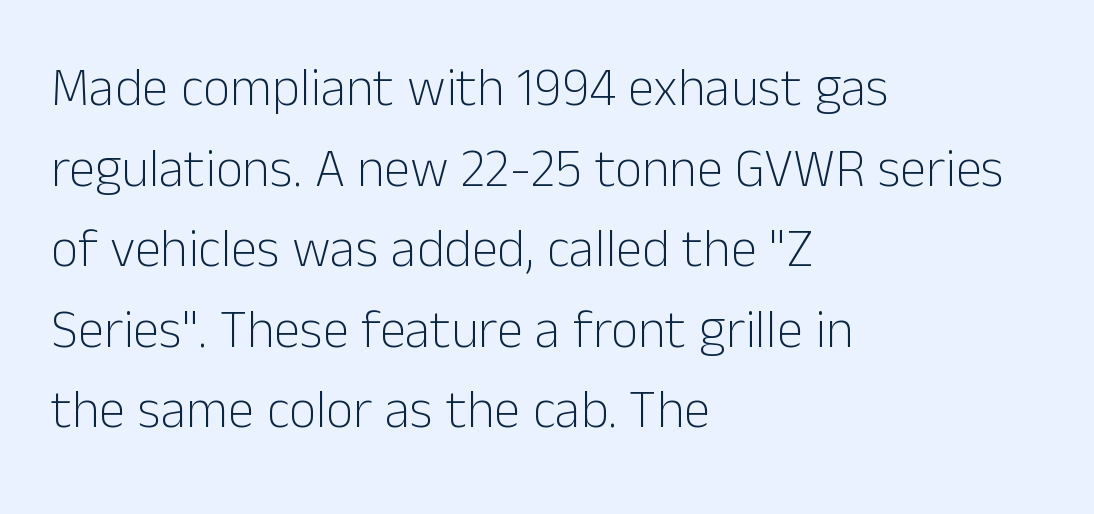
Q: Is the text bold? A: No.
Q: Is the text italic (slanted)? A: No, it is upright.
Q: Is the typeface a serif or a sans-serif typeface? A: Sans-serif.
Q: Is the text underlined? A: No.
Q: How is the paragraph aligned? A: Left-aligned.
Q: Is the spacing between letters normal or unusually wide? A: Normal.
Q: Is the spacing between lines tight, normal or loose? A: Normal.
Q: Width (condensed, normal, or wide)? A: Normal.
Q: Stroke contrast? A: Low.
Q: x-height? A: Medium.
Q: Monospaced? A: No.
